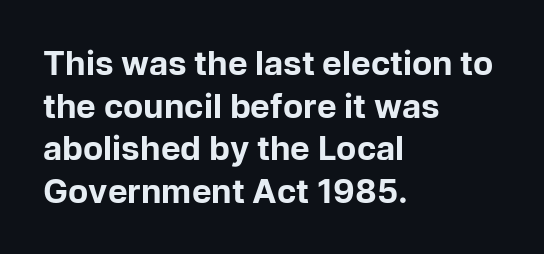
Characters remain perfectly vertical along every line. Observe the ordinary spacing: letters are neighbours, not strangers. Bold? Absolutely — the strokes are thick and heavy. In terms of letterform style, serifs are entirely absent. These lines are set flush left with a ragged right edge.
